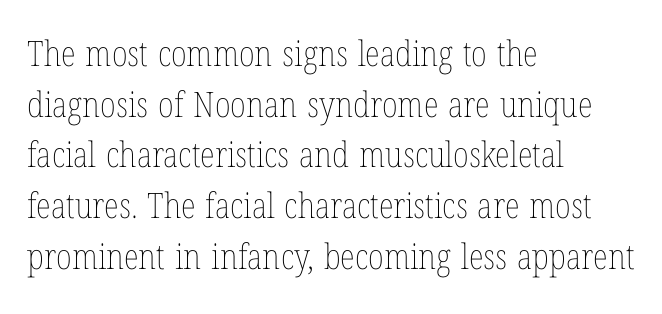
{"italic": "no", "bold": "no", "weight": "thin", "width": "condensed", "stroke_contrast": "low", "x_height": "medium", "monospaced": "no", "underline": "no", "align": "left", "line_spacing": "normal", "line_spacing_ratio": 1.45, "letter_spacing": "normal", "letter_spacing_em": 0.0, "glyph_px": 35}
